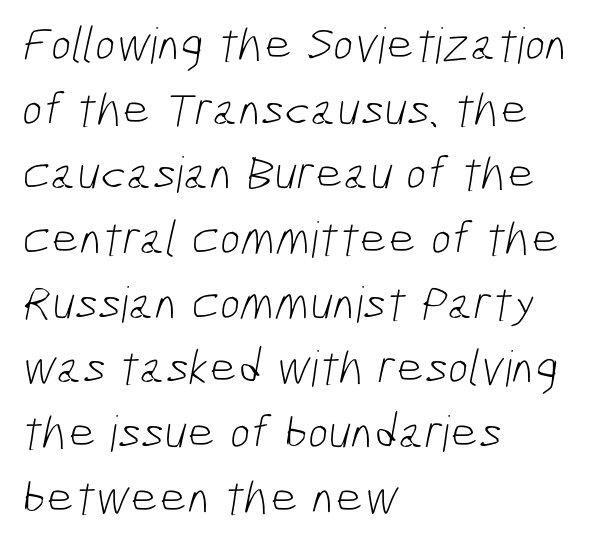
The image shows 49 px light, condensed sans-serif type; set left-aligned, normal line spacing (1.32x), normal letter spacing, not underlined; low stroke contrast and a medium x-height.
